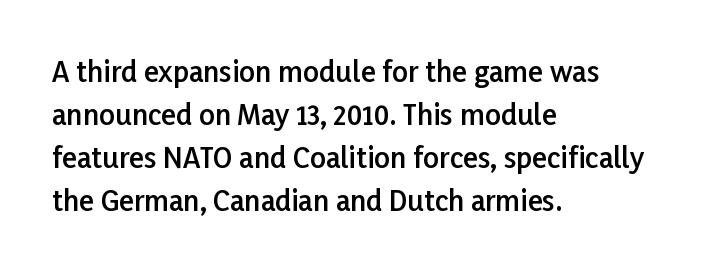
Do the characters align in a grid? No, the font is proportional. Is there any slant? The stems are plumb. All the whitespace from short lines collects on the right. The area under the type is left untouched. Is this a sans? Yes — the strokes have no serifs. Moderately thickened strokes mark this as semibold type.
